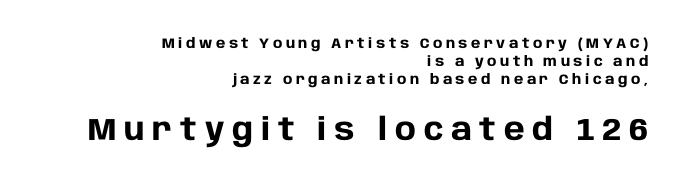
The image shows 31 px heavy sans-serif type, upright; set right-aligned, normal line spacing (1.29x), unusually wide letter spacing (+0.25 em), not underlined; the second (bottom) block is 2.21x larger; low stroke contrast and a large x-height.
